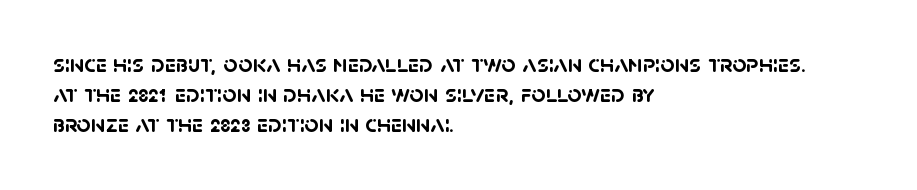
The image shows 25 px bold type; set left-aligned, line spacing 1.21x, normal letter spacing, not underlined.
